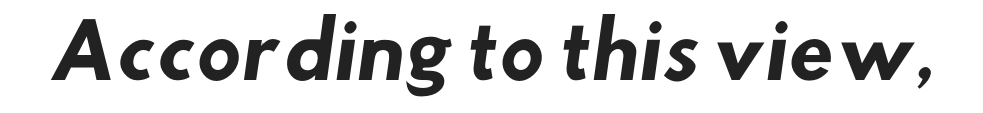
A full-strength bold gives these letters their thick strokes. Spacing verdict: proportional, widths tailored to each character. Has an underline been added? It has not. These lines keep a tight, regular rhythm from letter to letter. This sample uses a sans-serif face.
